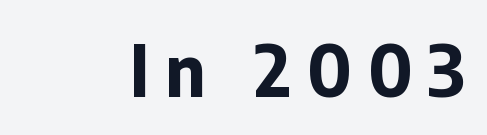
The image shows 72 px bold sans-serif type, upright; set unusually wide letter spacing (+0.22 em), not underlined; low stroke contrast and a medium x-height.
